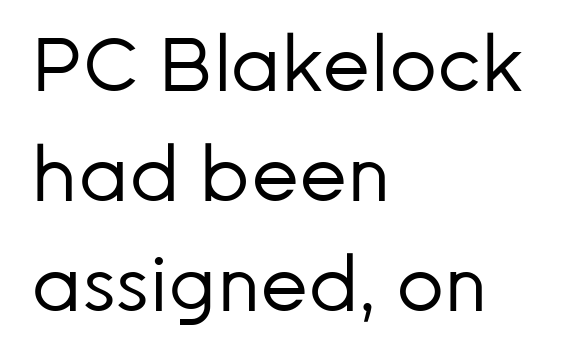
The image shows 75 px regular-weight sans-serif type, upright; set left-aligned, normal line spacing (1.47x), normal letter spacing, not underlined; low stroke contrast and a medium x-height.
